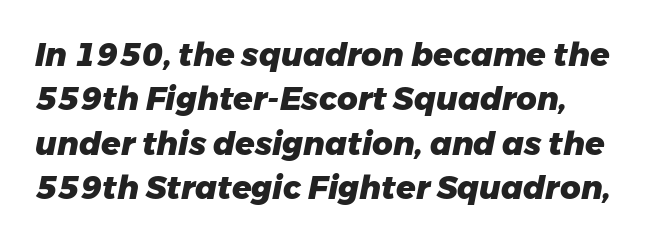
Q: Is the text bold? A: Yes.
Q: Is the text italic (slanted)? A: Yes, it leans right by about 11 degrees.
Q: Is the text underlined? A: No.
Q: How is the paragraph aligned? A: Left-aligned.
Q: Is the spacing between letters normal or unusually wide? A: Normal.
Q: Is the spacing between lines tight, normal or loose? A: Normal.
Q: Width (condensed, normal, or wide)? A: Normal.
Q: Stroke contrast? A: Low.
Q: x-height? A: Medium.
Q: Monospaced? A: No.
